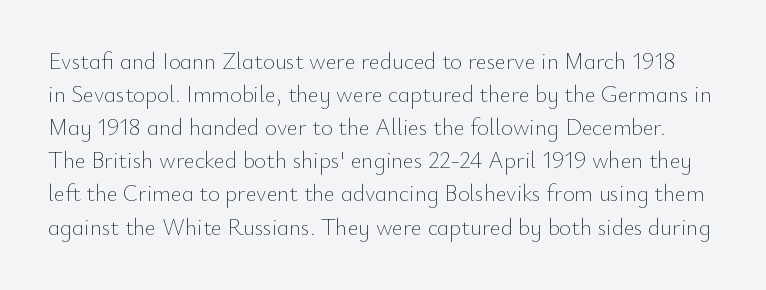
Q: Is the text bold? A: No.
Q: Is the text italic (slanted)? A: No, it is upright.
Q: Is the text underlined? A: No.
Q: Is the spacing between letters normal or unusually wide? A: Normal.
Q: Is the spacing between lines tight, normal or loose? A: Normal.
